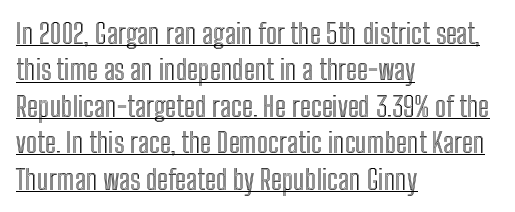
The paragraph has a hard left edge and a soft right edge. Is there an underline? Yes — a line sits under the letters. Style check: upright. There is no visible air inserted between adjacent glyphs. Summary of vertical rhythm: regular, with standard interline spacing.
